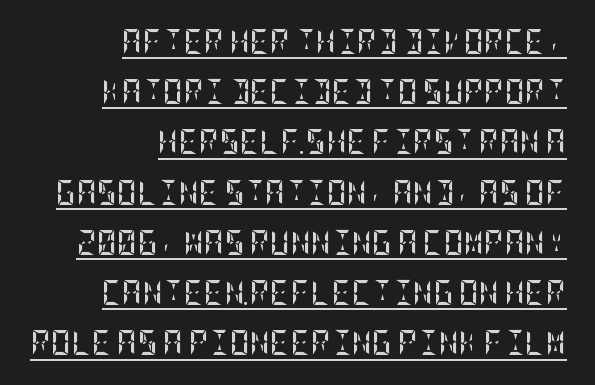
Loosely led — the rows are spread out. Characters remain perfectly vertical along every line. The lines in this sample share a right terminus and differ only in where they begin. Students, note that the glyphs here touch the page at normal intervals. The string is rendered with underlining switched on.
